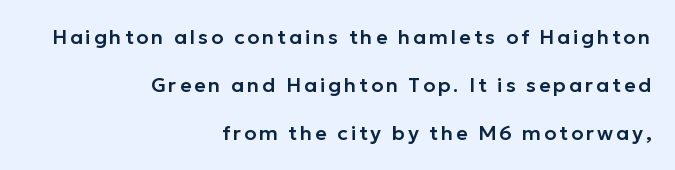
{"italic": "no", "underline": "no", "align": "right", "line_spacing": "loose", "line_spacing_ratio": 2.39, "glyph_px": 20}
